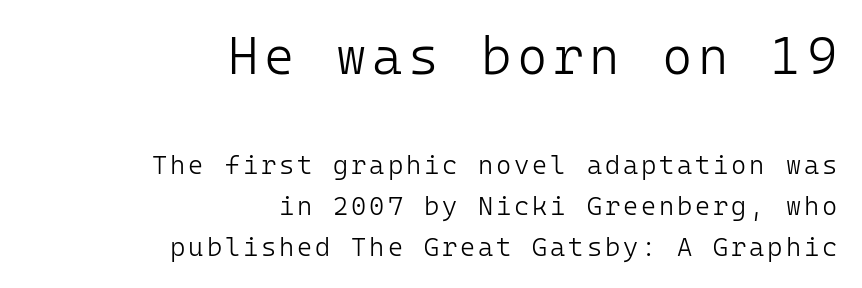
{"serif": "no", "italic": "no", "bold": "no", "weight": "light", "width": "normal", "stroke_contrast": "low", "x_height": "medium", "monospaced": "yes", "underline": "no", "align": "right", "line_spacing": "normal", "line_spacing_ratio": 1.58, "larger_block": "first", "size_ratio": 2.0, "glyph_px": 52}
